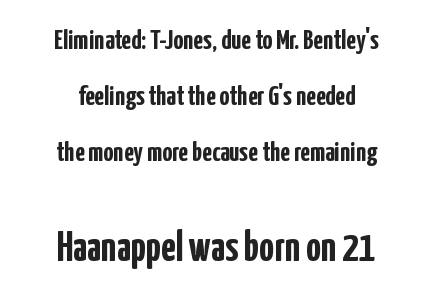
Glyph-to-glyph distance matches everyday printed text. Honestly, the rows look like they've been pulled way apart. Just letters on the line, the space beneath them empty. A typesetter would call this proportional, since set widths differ per character.
